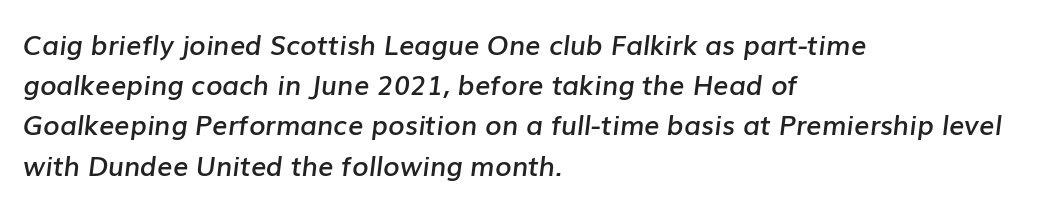
The image shows 27 px text type, italic (leaning right); set left-aligned, normal line spacing (1.49x), normal letter spacing, not underlined.
